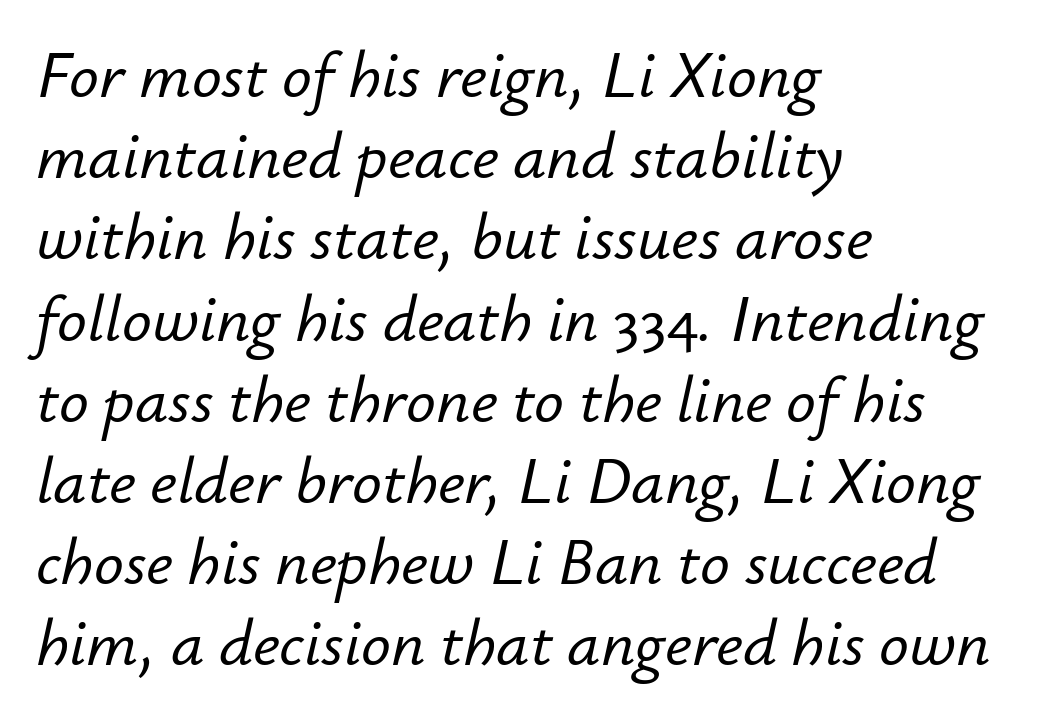
The rendering applies a slant to the glyphs. Line starts are locked; line ends wander. Here the designer chose a conventional face with non-uniform glyph widths. A bare baseline throughout the passage. The letters sit at their default tracking, neither squeezed nor spread.
